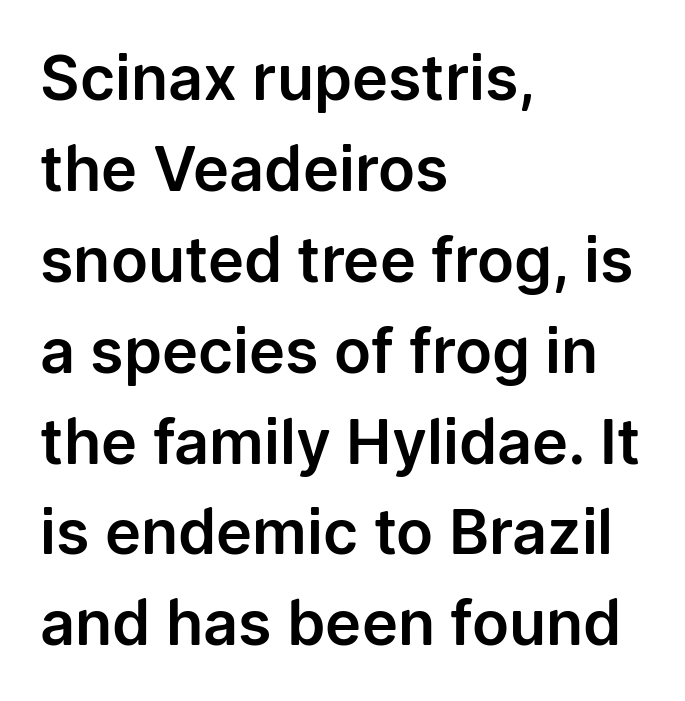
{"serif": "no", "italic": "no", "width": "normal", "stroke_contrast": "low", "x_height": "medium", "monospaced": "no", "underline": "no", "align": "left", "line_spacing": "normal", "line_spacing_ratio": 1.49, "letter_spacing": "normal", "letter_spacing_em": 0.0, "glyph_px": 61}
